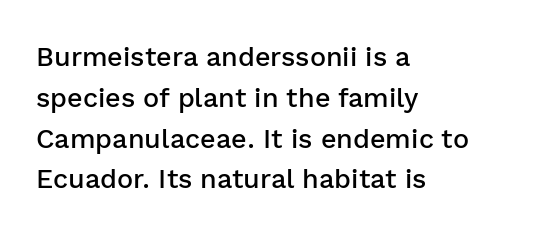
The image shows 27 px text type, upright; set left-aligned, normal line spacing (1.51x), normal letter spacing, not underlined.
